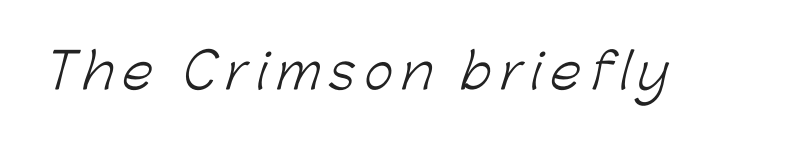
Q: Is the text bold? A: No.
Q: Is the typeface a serif or a sans-serif typeface? A: Sans-serif.
Q: Is the text underlined? A: No.
Q: Width (condensed, normal, or wide)? A: Normal.
Q: Stroke contrast? A: Low.
Q: x-height? A: Medium.
Q: Monospaced? A: No.
